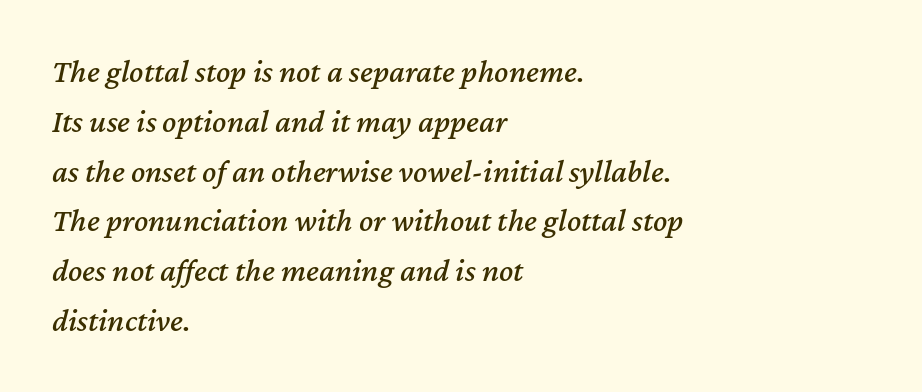
Q: Is the text italic (slanted)? A: Yes, it leans right by about 12 degrees.
Q: Is the text underlined? A: No.
Q: How is the paragraph aligned? A: Left-aligned.
Q: Is the spacing between letters normal or unusually wide? A: Normal.
Q: Is the spacing between lines tight, normal or loose? A: Normal.
Q: Width (condensed, normal, or wide)? A: Normal.
Q: Stroke contrast? A: Medium.
Q: x-height? A: Medium.
Q: Monospaced? A: No.
